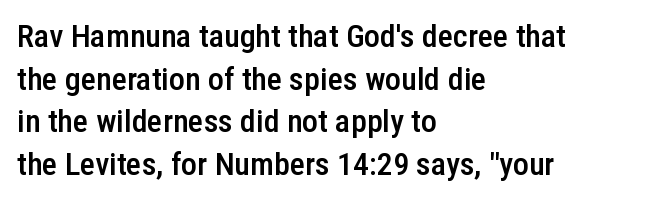
Q: Is the text bold? A: Semi-bold.
Q: Is the text italic (slanted)? A: No, it is upright.
Q: Is the typeface a serif or a sans-serif typeface? A: Sans-serif.
Q: Is the text underlined? A: No.
Q: How is the paragraph aligned? A: Left-aligned.
Q: Is the spacing between letters normal or unusually wide? A: Normal.
Q: Is the spacing between lines tight, normal or loose? A: Normal.
Q: Width (condensed, normal, or wide)? A: Condensed.
Q: Stroke contrast? A: Low.
Q: x-height? A: Medium.
Q: Monospaced? A: No.
